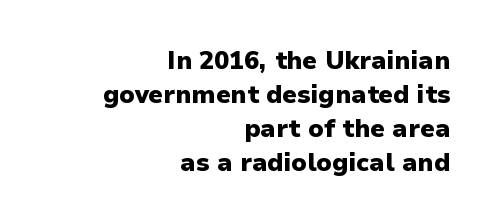
{"italic": "no", "bold": "yes", "underline": "no", "align": "right", "line_spacing": "normal", "line_spacing_ratio": 1.36, "letter_spacing": "normal", "letter_spacing_em": 0.0, "glyph_px": 25}
